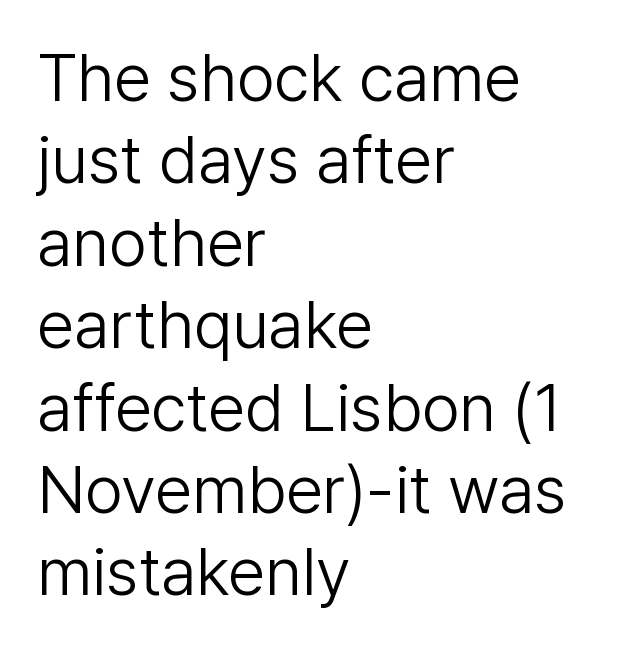
{"serif": "no", "italic": "no", "bold": "no", "weight": "light", "width": "normal", "stroke_contrast": "low", "x_height": "medium", "monospaced": "no", "underline": "no", "align": "left", "line_spacing_ratio": 1.23, "letter_spacing": "normal", "letter_spacing_em": 0.0, "glyph_px": 67}
